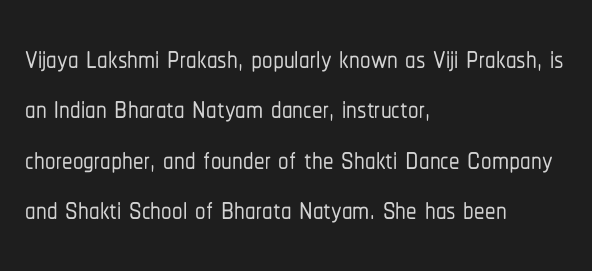
Has an underline been added? It has not. Line beginnings align vertically; line endings do not. The letters carry no serifs — their stems end cleanly without finishing strokes. Is this a fixed-width face? No — the glyphs have proportional, varying widths.
